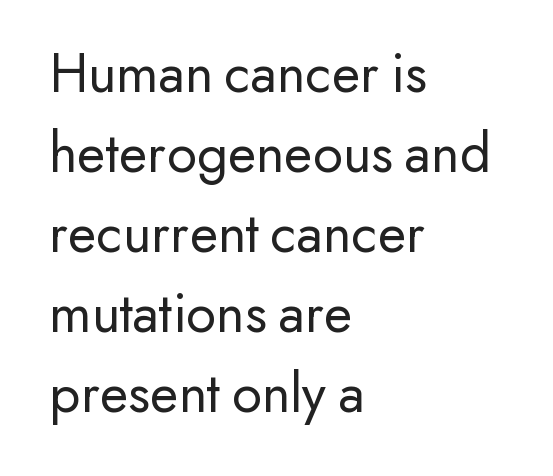
The image shows 58 px regular-weight sans-serif type, upright; set left-aligned, normal line spacing (1.38x), normal letter spacing, not underlined; low stroke contrast and a small x-height.
